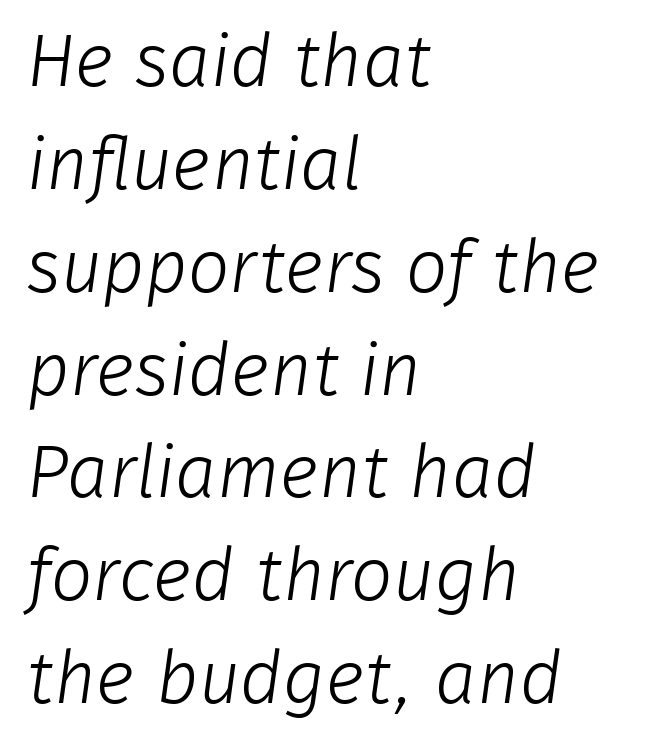
{"serif": "no", "bold": "no", "weight": "light", "width": "normal", "stroke_contrast": "low", "x_height": "medium", "monospaced": "no", "underline": "no", "align": "left", "line_spacing": "normal", "line_spacing_ratio": 1.39, "letter_spacing": "normal", "letter_spacing_em": 0.0, "glyph_px": 74}
